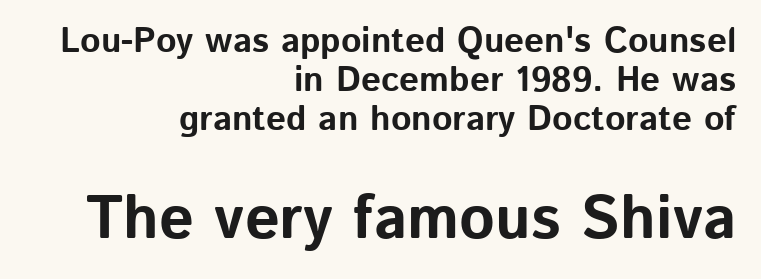
Q: Is the text bold? A: Yes.
Q: Is the text italic (slanted)? A: No, it is upright.
Q: Is the typeface a serif or a sans-serif typeface? A: Sans-serif.
Q: Is the text underlined? A: No.
Q: How is the paragraph aligned? A: Right-aligned.
Q: Is the spacing between letters normal or unusually wide? A: Normal.
Q: Is the spacing between lines tight, normal or loose? A: Tight.
Q: Which block of text is set in a larger size, the first (top) or the second (bottom)? A: The second (bottom) one.
Q: Width (condensed, normal, or wide)? A: Normal.
Q: Stroke contrast? A: Low.
Q: x-height? A: Medium.
Q: Monospaced? A: No.
